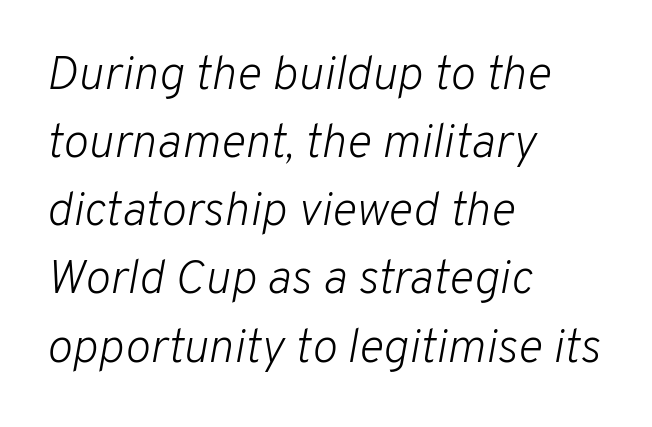
The passage shown is typed in a proportional face where columns would drift. Compared with a centered layout, this one pins lines to the left instead. Baseline-to-baseline distance is the conventional proportion of letter height. Tall strokes in this sample are angled rather than plumb. The glyphs are unaccompanied by any horizontal stroke below them. This rendering leaves character spacing at its baseline value.
